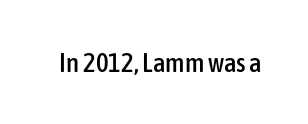
The image shows 27 px text type, upright; set normal letter spacing, not underlined.
